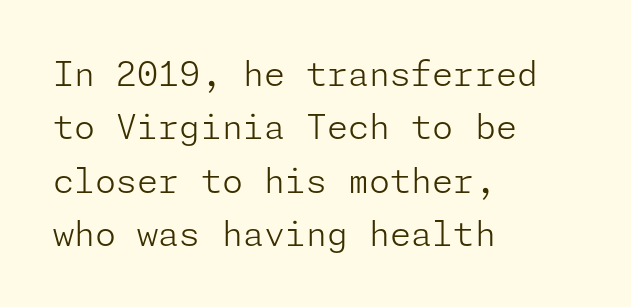
The image shows 34 px light sans-serif type, upright; set left-aligned, normal line spacing (1.57x), normal letter spacing, not underlined; low stroke contrast and a medium x-height.
